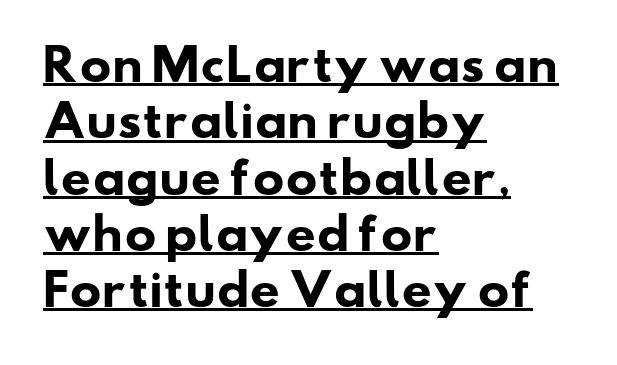
{"serif": "no", "bold": "yes", "weight": "heavy", "width": "wide", "stroke_contrast": "low", "x_height": "small", "monospaced": "no", "underline": "yes", "align": "left", "line_spacing": "normal", "line_spacing_ratio": 1.34, "letter_spacing": "normal", "letter_spacing_em": 0.0, "glyph_px": 42}
